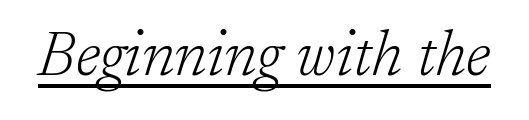
The image shows 63 px light serif type, italic (leaning right); set normal letter spacing, underlined; low stroke contrast and a medium x-height.
